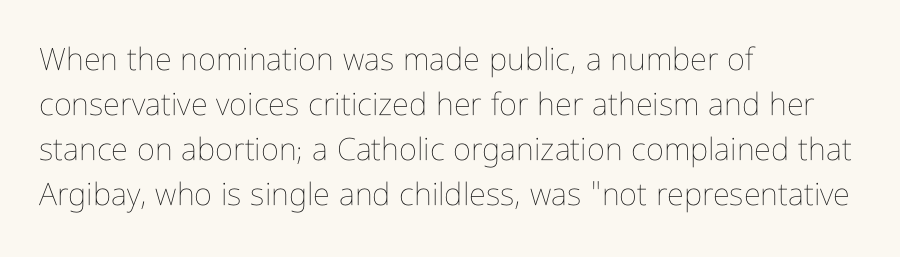
{"italic": "no", "bold": "no", "weight": "thin", "width": "condensed", "stroke_contrast": "low", "x_height": "medium", "monospaced": "no", "underline": "no", "align": "left", "line_spacing": "normal", "line_spacing_ratio": 1.45, "letter_spacing": "normal", "letter_spacing_em": 0.0, "glyph_px": 31}
